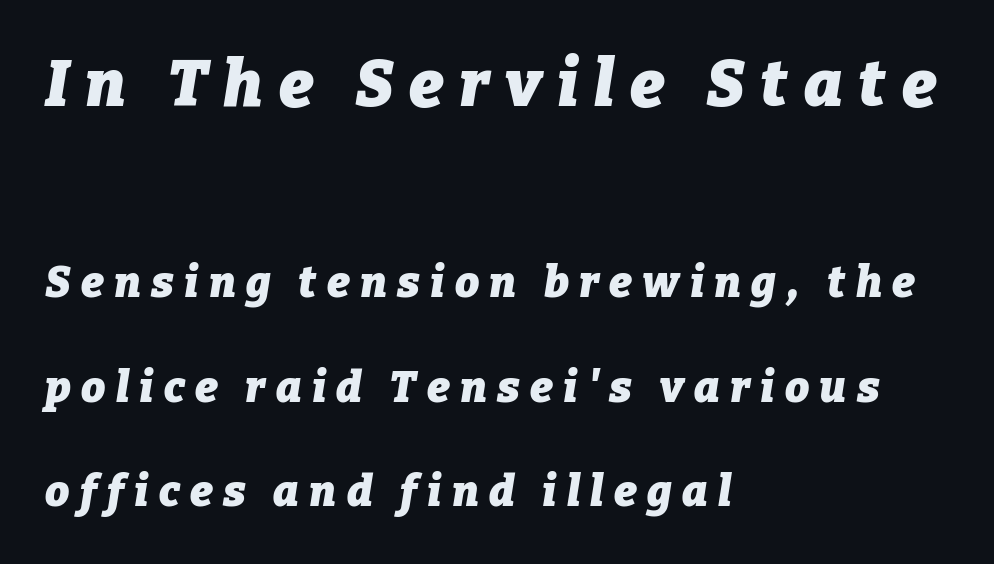
Spacing verdict: proportional, widths tailored to each character. The characters look thick and weighty, a clear bold. Yep, that's italic — everything's leaning. Between one letter and the next there's a generous, obvious gap.
